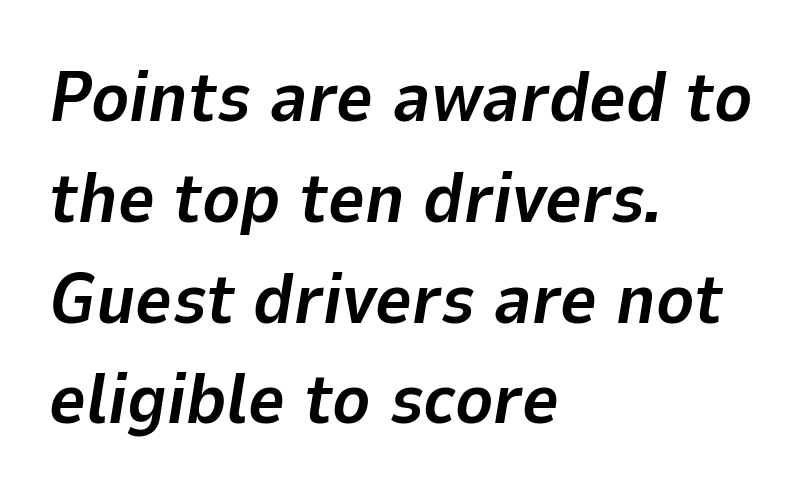
{"italic": "yes", "lean": "right", "slant_degrees": 9, "bold": "yes", "weight": "bold", "width": "normal", "stroke_contrast": "low", "x_height": "medium", "monospaced": "no", "underline": "no", "align": "left", "line_spacing": "normal", "line_spacing_ratio": 1.42, "letter_spacing": "normal", "letter_spacing_em": 0.0, "glyph_px": 71}
